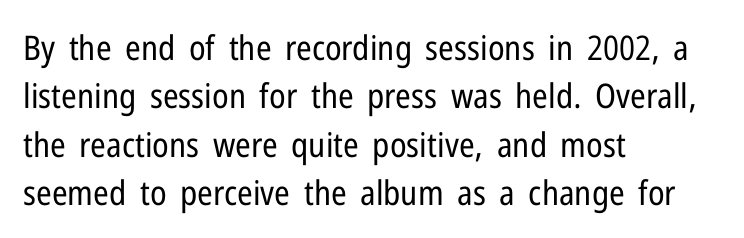
Q: Is the text bold? A: No.
Q: Is the text italic (slanted)? A: No, it is upright.
Q: Is the typeface a serif or a sans-serif typeface? A: Sans-serif.
Q: Is the text underlined? A: No.
Q: How is the paragraph aligned? A: Left-aligned.
Q: Is the spacing between letters normal or unusually wide? A: Normal.
Q: Is the spacing between lines tight, normal or loose? A: Normal.
Q: Width (condensed, normal, or wide)? A: Condensed.
Q: Stroke contrast? A: Low.
Q: x-height? A: Medium.
Q: Monospaced? A: No.
